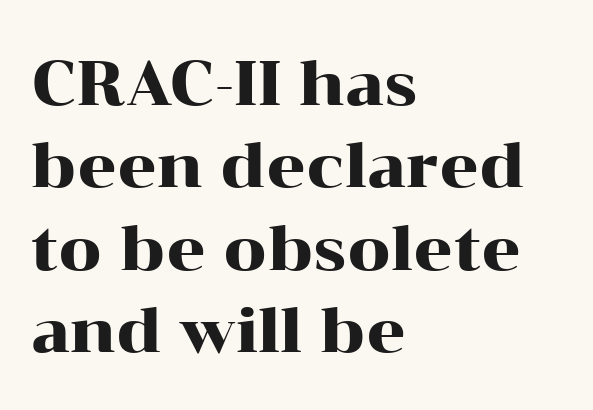
Compared with a centered layout, this one pins lines to the left instead. The rendering uses a moderate line-height, typical for paragraphs. Nobody drew a line under any word here. The letterforms sit shoulder to shoulder at normal distance.
